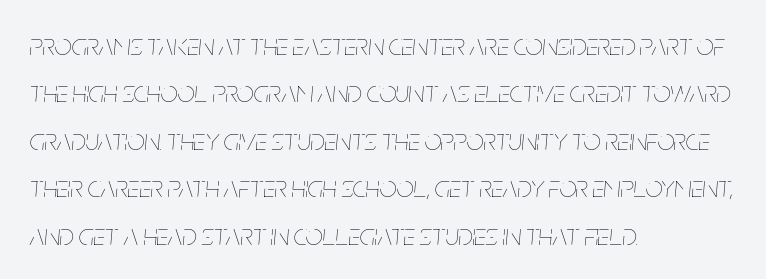
{"italic": "yes", "lean": "right", "slant_degrees": 5, "bold": "no", "weight": "thin", "width": "condensed", "stroke_contrast": "low", "x_height": "large", "monospaced": "no", "underline": "no", "align": "left", "line_spacing": "normal", "line_spacing_ratio": 1.58, "letter_spacing": "normal", "letter_spacing_em": 0.0, "glyph_px": 30}
